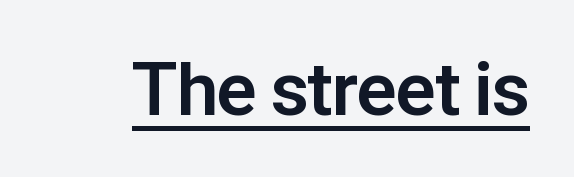
What weight is shown? A full bold with thick strokes. The lettering is marked with a stroke running underneath it. The letters stand upright; this is a roman face. Character widths vary here, with narrow letters taking less room than wide ones.
